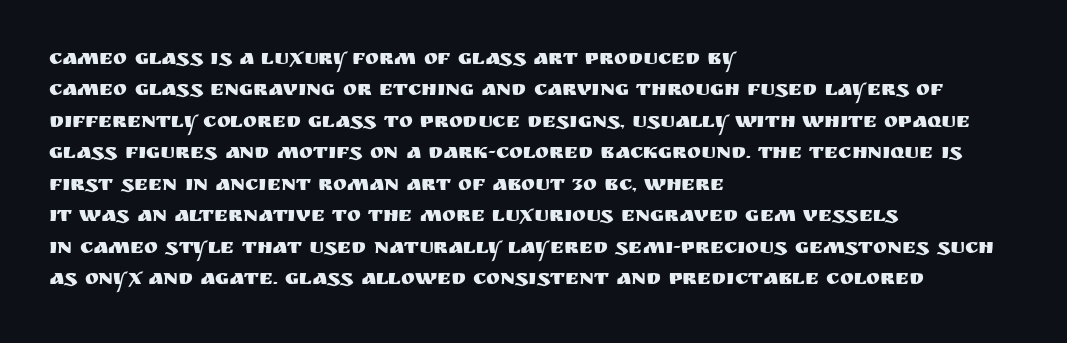
{"italic": "no", "underline": "no", "align": "left", "line_spacing": "normal", "line_spacing_ratio": 1.5, "letter_spacing": "normal", "letter_spacing_em": 0.0, "glyph_px": 21}
